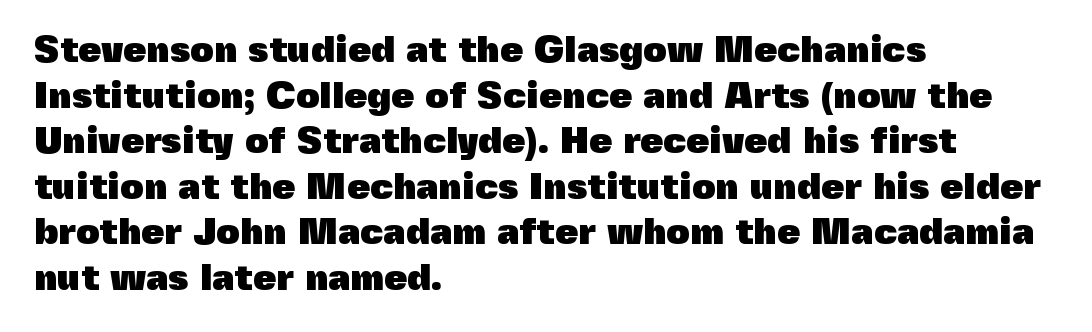
{"serif": "no", "italic": "no", "bold": "yes", "weight": "heavy", "width": "normal", "x_height": "medium", "monospaced": "no", "underline": "no", "align": "left", "line_spacing_ratio": 1.23, "letter_spacing": "normal", "letter_spacing_em": 0.0, "glyph_px": 37}
